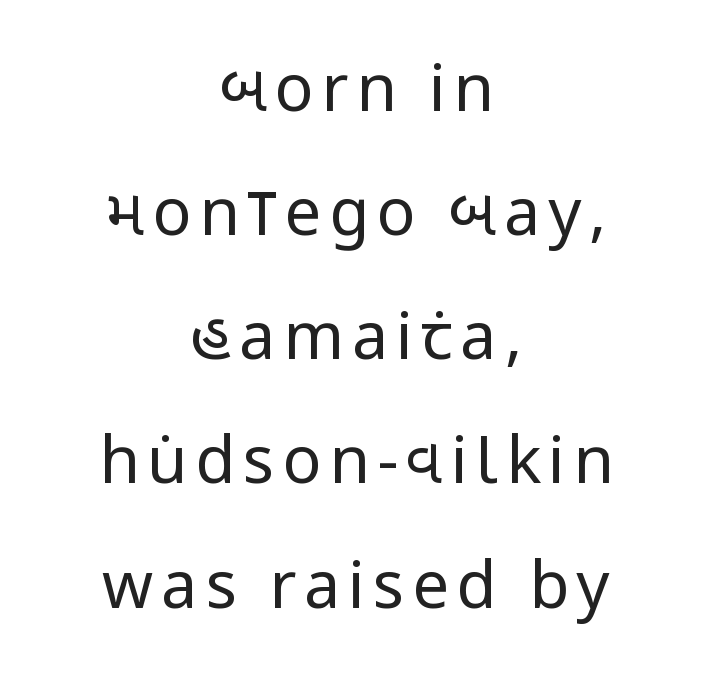
The image shows 65 px regular-weight, condensed sans-serif type, upright; set centered, loose line spacing (1.91x), not underlined; low stroke contrast and a large x-height.
